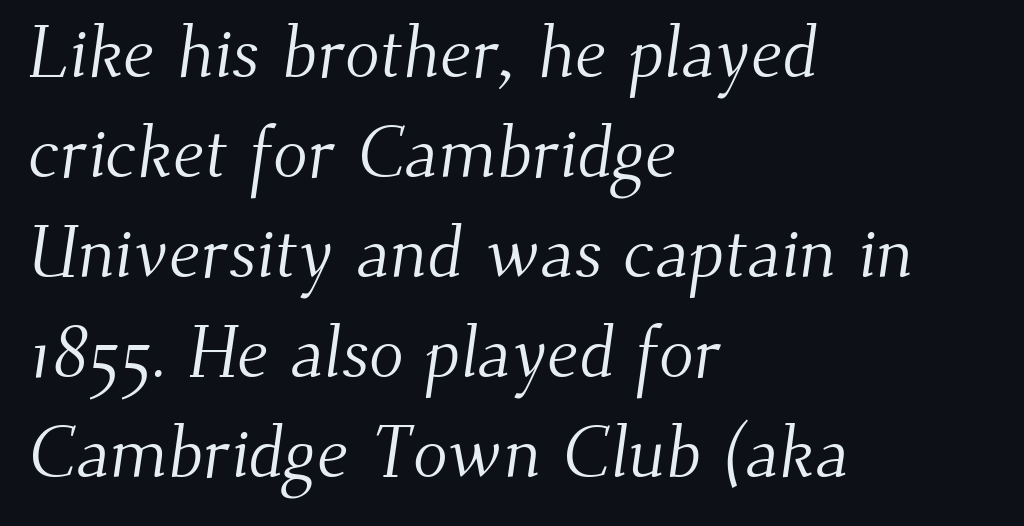
{"serif": "yes", "bold": "no", "weight": "light", "width": "normal", "stroke_contrast": "medium", "x_height": "small", "monospaced": "no", "underline": "no", "align": "left", "line_spacing": "normal", "line_spacing_ratio": 1.39, "letter_spacing": "normal", "letter_spacing_em": 0.0, "glyph_px": 72}
